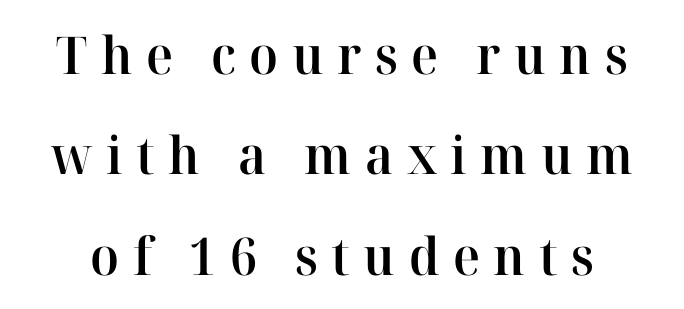
The image shows 52 px semibold serif type, upright; set loose line spacing (1.93x), unusually wide letter spacing (+0.26 em), not underlined; high stroke contrast and a medium x-height.
